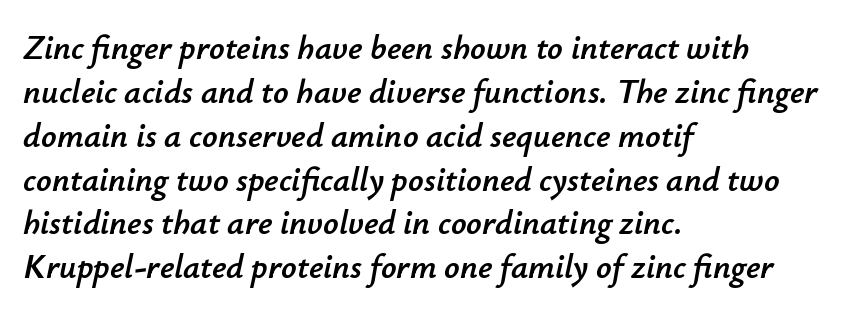
The image shows 34 px text type, italic (leaning right); set left-aligned, normal line spacing (1.29x), normal letter spacing, not underlined; low stroke contrast and a small x-height.
